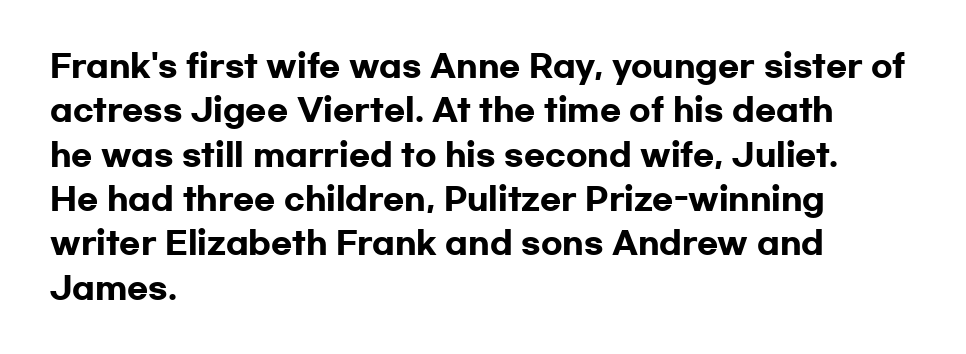
The image shows 31 px heavy, wide sans-serif type, upright; set left-aligned, normal line spacing (1.43x), normal letter spacing, not underlined; low stroke contrast and a medium x-height.
